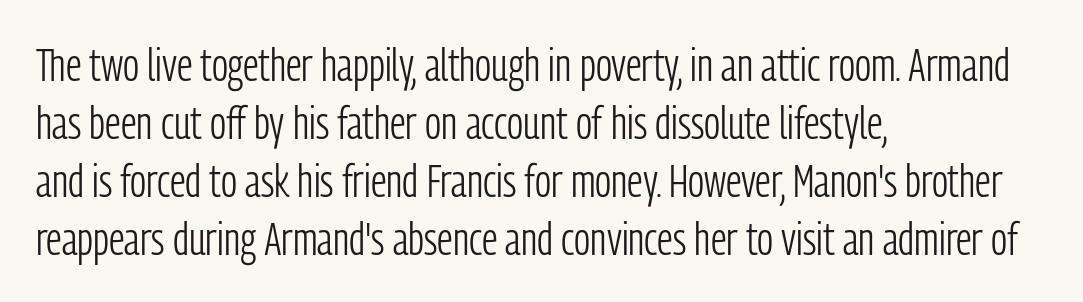
Is there any slant? The stems are plumb. The face looks like a standard text weight, possibly lighter. Is this a fixed-width face? No — the glyphs have proportional, varying widths. This block has exactly the height ordinary leading produces.
